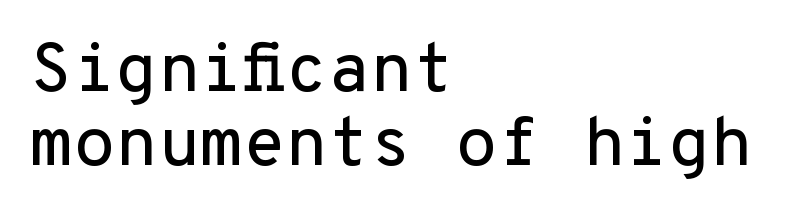
The image shows 69 px sans-serif type, upright, monospaced; set left-aligned, tight line spacing (1.07x), normal letter spacing, not underlined; low stroke contrast and a medium x-height.
